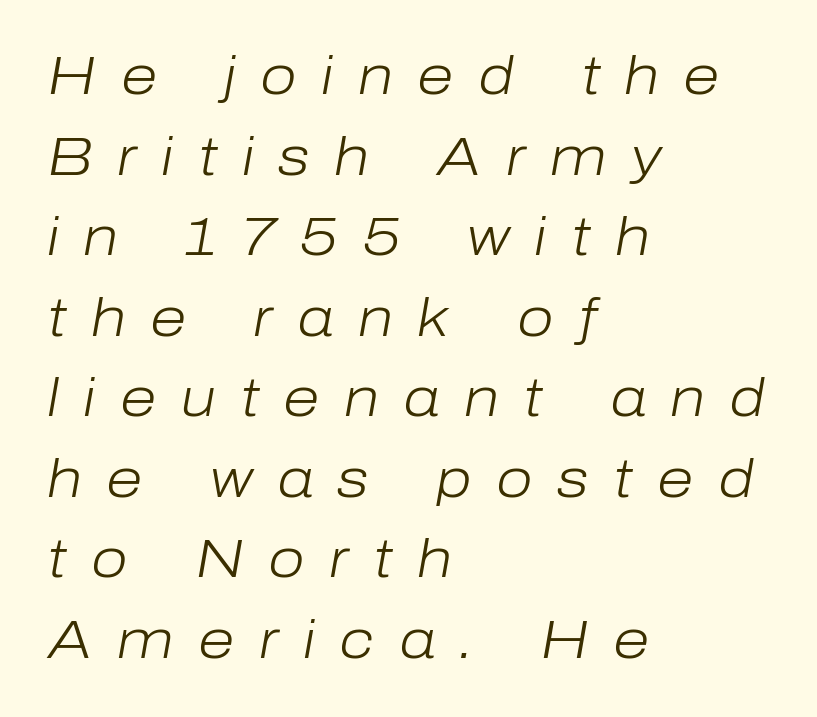
Slanted lettering throughout. Underlining? Definitely not there. Quick note: interline space is typical. The rendering uses natural spacing where letterforms have individual widths. Every row of glyphs begins at an identical x-position on the left.
